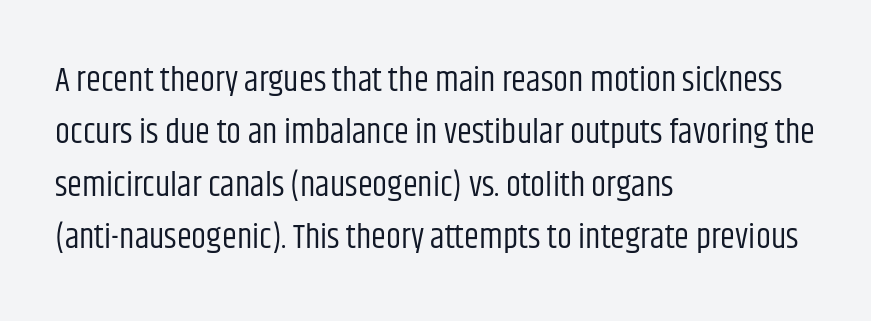
The image shows 34 px regular-weight, condensed sans-serif type, upright; set left-aligned, normal line spacing (1.54x), normal letter spacing, not underlined; low stroke contrast and a large x-height.
